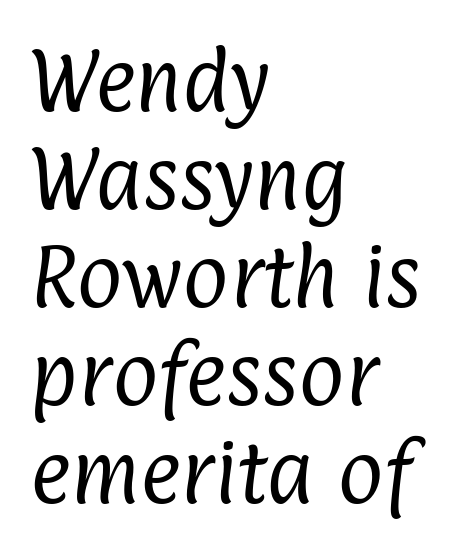
The image shows 70 px regular-weight, condensed sans-serif type; set left-aligned, normal line spacing (1.4x), normal letter spacing, not underlined; low stroke contrast and a medium x-height.
